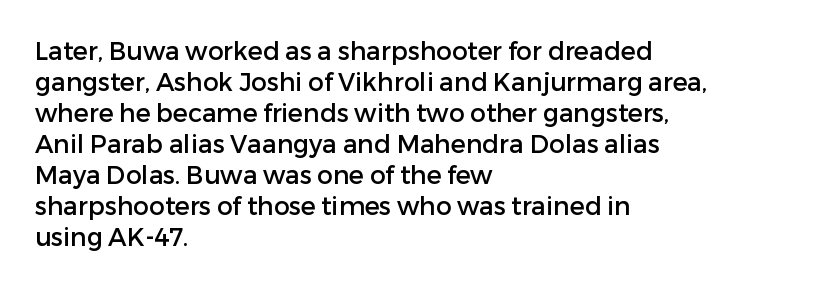
Q: Is the text italic (slanted)? A: No, it is upright.
Q: Is the text underlined? A: No.
Q: How is the paragraph aligned? A: Left-aligned.
Q: Is the spacing between letters normal or unusually wide? A: Normal.
